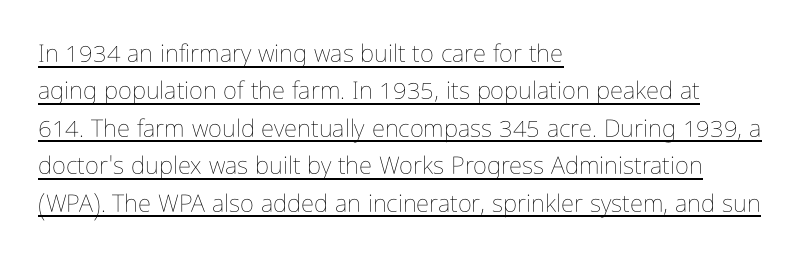
The image shows 24 px text type, upright; set left-aligned, normal line spacing (1.56x), normal letter spacing, underlined.
